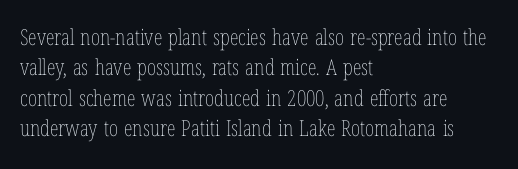
The image shows 22 px text type, upright; set left-aligned, normal line spacing (1.38x), normal letter spacing, not underlined.
